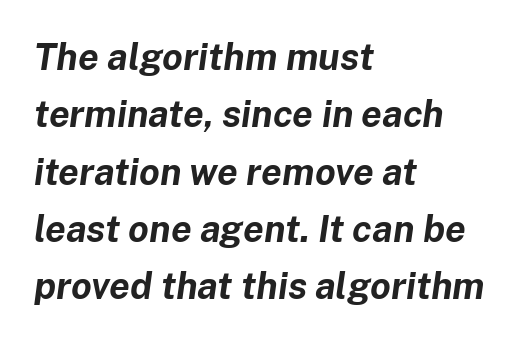
{"italic": "yes", "lean": "right", "slant_degrees": 8, "bold": "yes", "weight": "bold", "width": "normal", "stroke_contrast": "low", "x_height": "medium", "monospaced": "no", "underline": "no", "align": "left", "line_spacing": "normal", "line_spacing_ratio": 1.55, "letter_spacing": "normal", "letter_spacing_em": 0.0, "glyph_px": 37}
